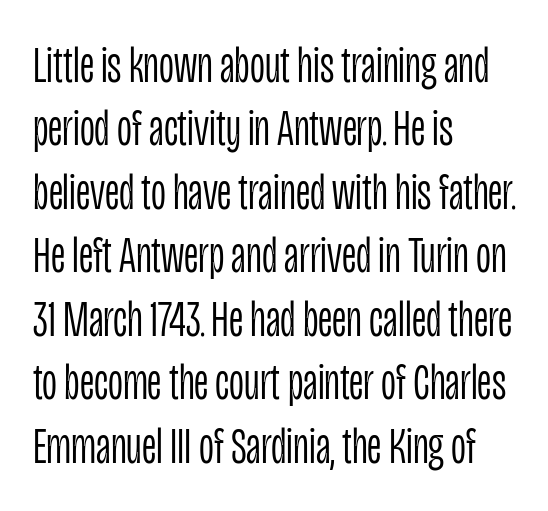
{"serif": "no", "italic": "no", "bold": "no", "weight": "light", "width": "condensed", "stroke_contrast": "low", "x_height": "large", "monospaced": "no", "underline": "no", "align": "left", "line_spacing_ratio": 1.22, "letter_spacing": "normal", "letter_spacing_em": 0.0, "glyph_px": 52}
